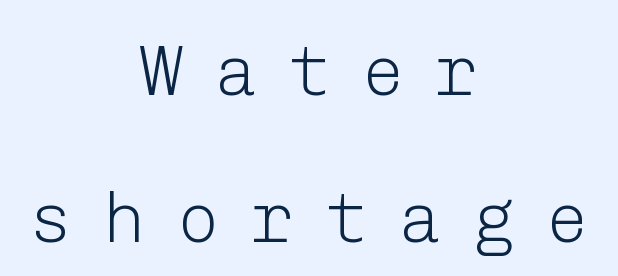
The face used here is rendered with a markedly widened letterfit. The typeface has the unassuming heft of standard copy or less. Vertically, the passage feels expansive, rows floating well apart. The type sits square on the baseline with zero lean.
